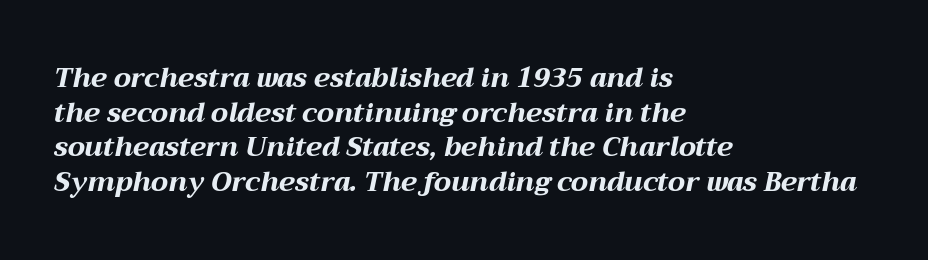
{"italic": "yes", "lean": "right", "slant_degrees": 12, "bold": "yes", "underline": "no", "align": "left", "line_spacing": "normal", "line_spacing_ratio": 1.28, "letter_spacing": "normal", "letter_spacing_em": 0.0, "glyph_px": 27}
